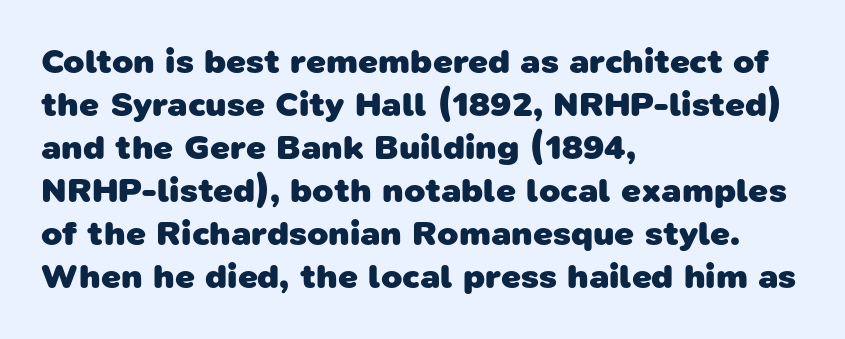
{"serif": "no", "bold": "yes", "weight": "heavy", "width": "normal", "stroke_contrast": "low", "x_height": "medium", "monospaced": "no", "underline": "no", "align": "left", "line_spacing_ratio": 1.23, "letter_spacing": "normal", "letter_spacing_em": 0.0, "glyph_px": 35}
